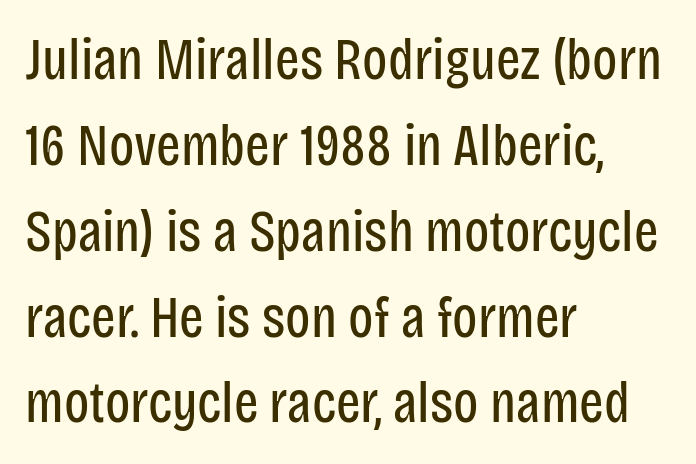
Ascenders rise straight up at ninety degrees. What stands out about the letter spacing? Nothing — it is the standard amount. The rendering uses a moderate line-height, typical for paragraphs. Notice how the passage keeps a crisp vertical edge on the left only. The rendering uses natural spacing where letterforms have individual widths.
